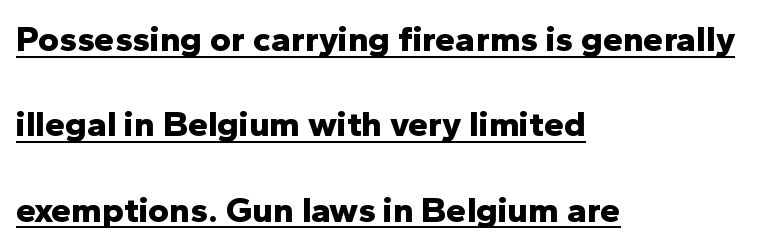
Q: Is the text bold? A: Yes.
Q: Is the text italic (slanted)? A: No, it is upright.
Q: Is the typeface a serif or a sans-serif typeface? A: Sans-serif.
Q: Is the text underlined? A: Yes.
Q: How is the paragraph aligned? A: Left-aligned.
Q: Is the spacing between letters normal or unusually wide? A: Normal.
Q: Is the spacing between lines tight, normal or loose? A: Loose.
Q: Width (condensed, normal, or wide)? A: Normal.
Q: Stroke contrast? A: Low.
Q: x-height? A: Medium.
Q: Monospaced? A: No.
